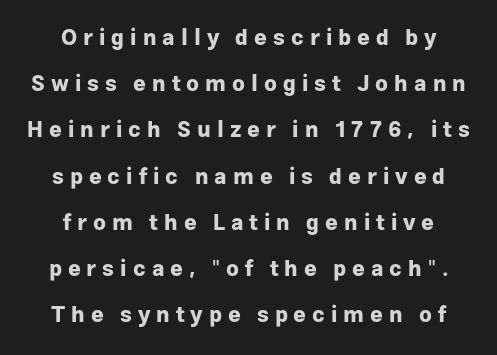
{"italic": "no", "bold": "yes", "underline": "no", "align": "center", "line_spacing": "loose", "line_spacing_ratio": 2.1, "letter_spacing": "wide", "letter_spacing_em": 0.27, "glyph_px": 22}
